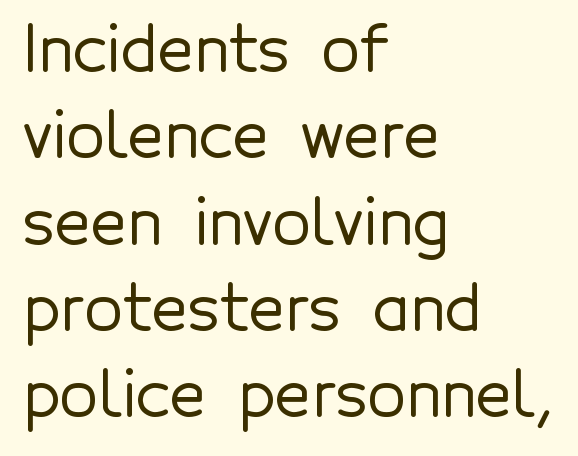
{"serif": "no", "italic": "no", "width": "normal", "x_height": "medium", "monospaced": "no", "underline": "no", "align": "left", "line_spacing": "normal", "line_spacing_ratio": 1.37, "letter_spacing": "normal", "letter_spacing_em": 0.0, "glyph_px": 63}
